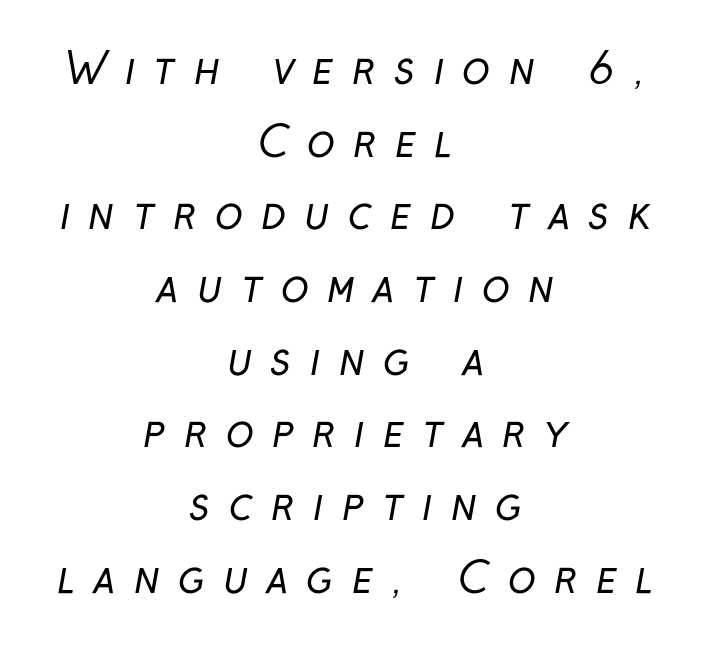
Q: Is the text bold? A: No.
Q: Is the typeface a serif or a sans-serif typeface? A: Sans-serif.
Q: Is the text underlined? A: No.
Q: How is the paragraph aligned? A: Centered.
Q: Is the spacing between letters normal or unusually wide? A: Unusually wide.
Q: Width (condensed, normal, or wide)? A: Condensed.
Q: Stroke contrast? A: Low.
Q: x-height? A: Medium.
Q: Monospaced? A: No.
